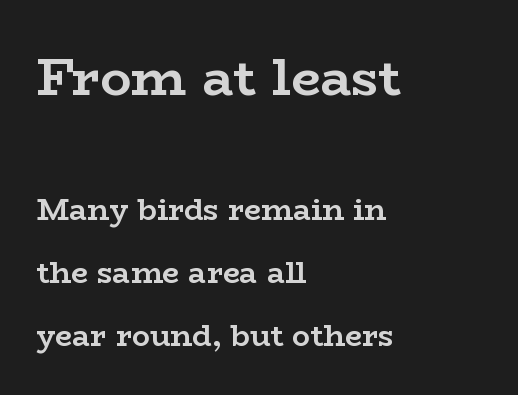
Q: Is the text bold? A: Yes.
Q: Is the text italic (slanted)? A: No, it is upright.
Q: Is the typeface a serif or a sans-serif typeface? A: Serif.
Q: Is the text underlined? A: No.
Q: How is the paragraph aligned? A: Left-aligned.
Q: Is the spacing between letters normal or unusually wide? A: Normal.
Q: Is the spacing between lines tight, normal or loose? A: Loose.
Q: Which block of text is set in a larger size, the first (top) or the second (bottom)? A: The first (top) one.
Q: Width (condensed, normal, or wide)? A: Wide.
Q: Stroke contrast? A: Low.
Q: x-height? A: Medium.
Q: Monospaced? A: No.
